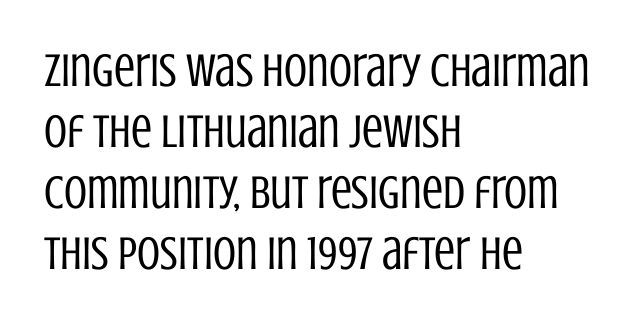
Q: Is the text bold? A: No.
Q: Is the text italic (slanted)? A: No, it is upright.
Q: Is the typeface a serif or a sans-serif typeface? A: Sans-serif.
Q: Is the text underlined? A: No.
Q: How is the paragraph aligned? A: Left-aligned.
Q: Is the spacing between letters normal or unusually wide? A: Normal.
Q: Is the spacing between lines tight, normal or loose? A: Normal.
Q: Width (condensed, normal, or wide)? A: Condensed.
Q: Stroke contrast? A: Low.
Q: x-height? A: Large.
Q: Monospaced? A: No.
